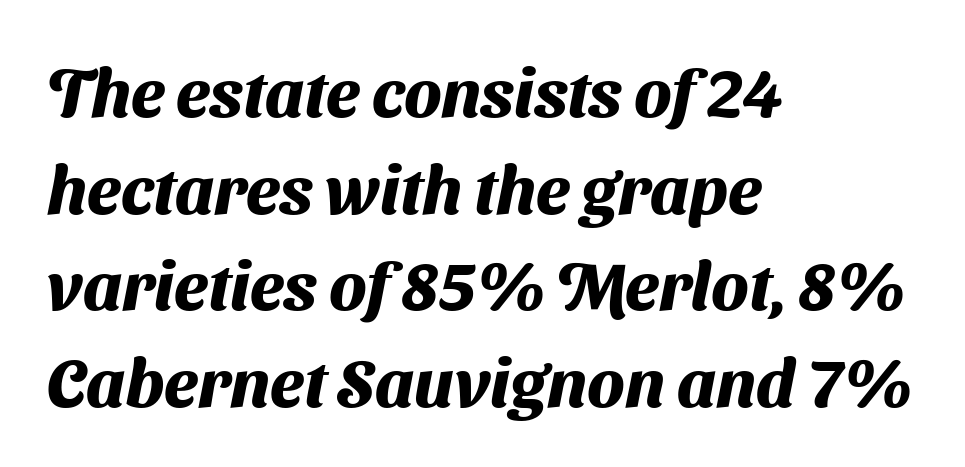
Q: Is the text bold? A: Yes.
Q: Is the typeface a serif or a sans-serif typeface? A: Sans-serif.
Q: Is the text underlined? A: No.
Q: How is the paragraph aligned? A: Left-aligned.
Q: Is the spacing between letters normal or unusually wide? A: Normal.
Q: Is the spacing between lines tight, normal or loose? A: Normal.
Q: Width (condensed, normal, or wide)? A: Normal.
Q: Stroke contrast? A: Medium.
Q: x-height? A: Medium.
Q: Monospaced? A: No.
